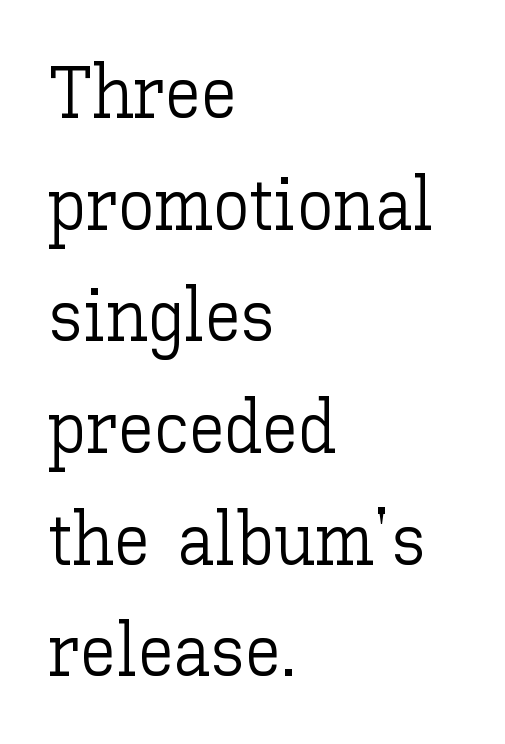
Looks like regular typesetting: each glyph gets only the width it needs. Rule under the text: the space is simply empty. The face looks like a standard text weight, possibly lighter. Ordinary non-slanted type is in use.
